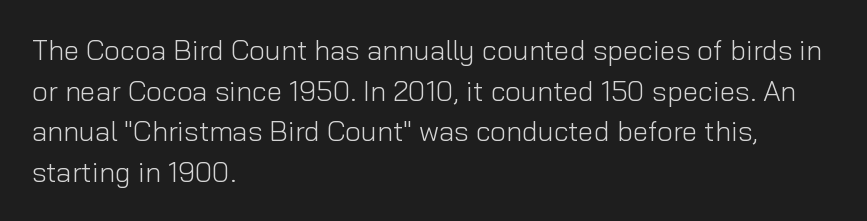
{"serif": "no", "italic": "no", "bold": "no", "weight": "light", "width": "normal", "stroke_contrast": "low", "x_height": "medium", "monospaced": "no", "underline": "no", "align": "left", "line_spacing": "normal", "line_spacing_ratio": 1.45, "letter_spacing": "normal", "letter_spacing_em": 0.0, "glyph_px": 28}
